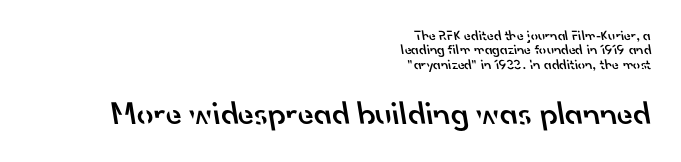
{"serif": "no", "bold": "semi", "weight": "semibold", "width": "normal", "stroke_contrast": "low", "x_height": "small", "monospaced": "no", "underline": "no", "align": "right", "line_spacing": "tight", "line_spacing_ratio": 1.03, "letter_spacing": "normal", "letter_spacing_em": 0.0, "larger_block": "second", "size_ratio": 2.36, "glyph_px": 33}
